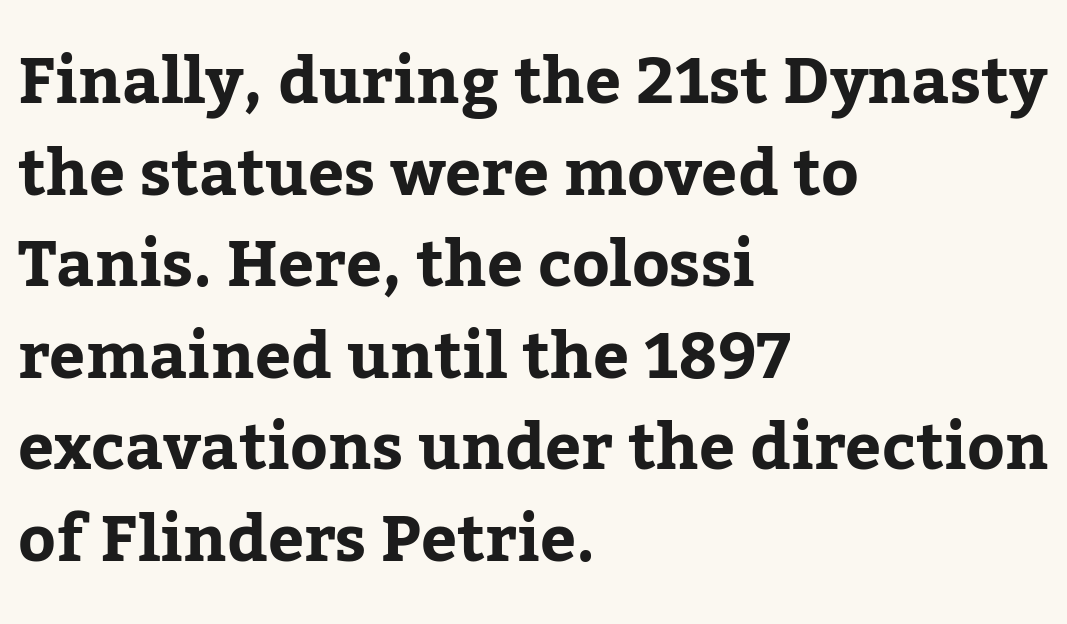
{"serif": "yes", "italic": "no", "width": "normal", "stroke_contrast": "low", "x_height": "medium", "monospaced": "no", "underline": "no", "align": "left", "line_spacing": "normal", "line_spacing_ratio": 1.43, "letter_spacing": "normal", "letter_spacing_em": 0.0, "glyph_px": 64}
